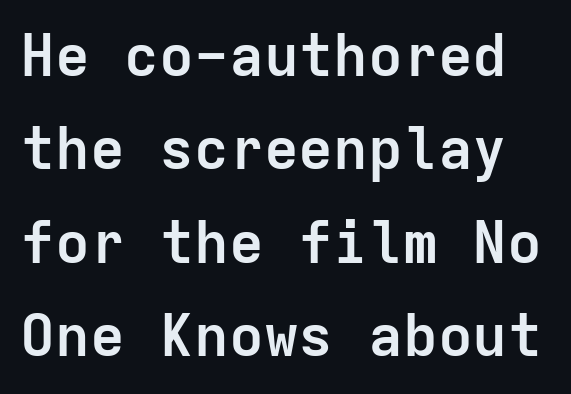
Descenders hang freely into open space. Fixed-width glyphs throughout — classic coding-font behaviour. No feet cap the strokes, marking this as sans-serif type. These lines were composed using upright roman letters. The vertical gap from one line to the next is medium.
